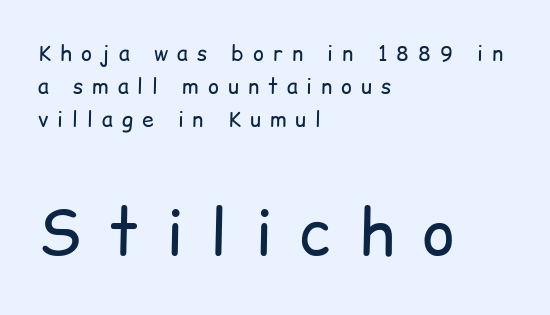
Spacing verdict: proportional, widths tailored to each character. The cut favours lightness, reaching ordinary text weight at its darkest. The rendering shows plain stroke endings on the letterforms — a sans-serif design. The block sitting lower on the canvas is the one with enlarged characters. Is the letter spacing exaggerated? Yes — the characters are pushed far apart.
